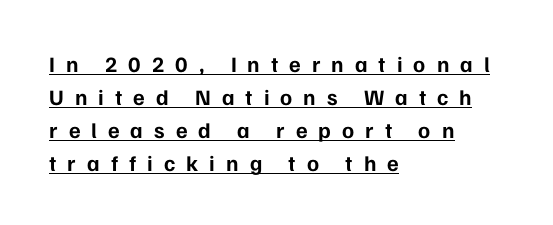
Q: Is the text bold? A: Yes.
Q: Is the text italic (slanted)? A: No, it is upright.
Q: Is the text underlined? A: Yes.
Q: How is the paragraph aligned? A: Left-aligned.
Q: Is the spacing between letters normal or unusually wide? A: Unusually wide.
Q: Is the spacing between lines tight, normal or loose? A: Normal.
